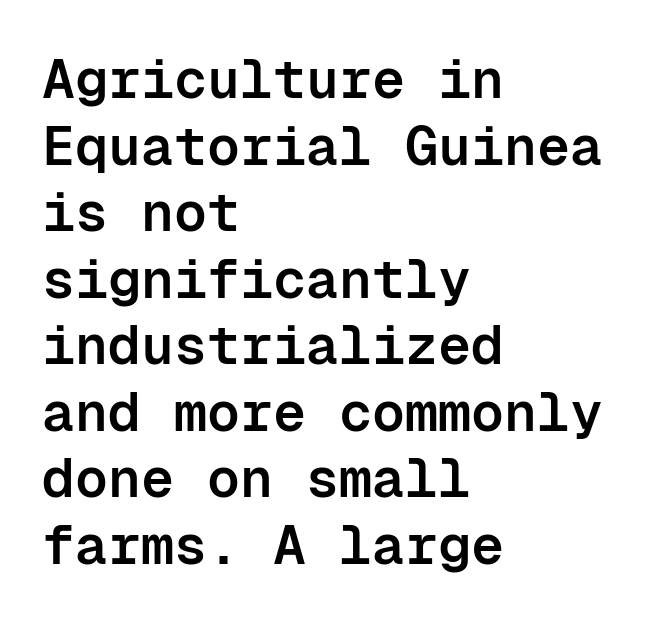
{"serif": "no", "italic": "no", "bold": "semi", "weight": "semibold", "width": "normal", "stroke_contrast": "low", "x_height": "medium", "monospaced": "yes", "underline": "no", "align": "left", "line_spacing_ratio": 1.21, "letter_spacing": "normal", "letter_spacing_em": 0.0, "glyph_px": 55}
